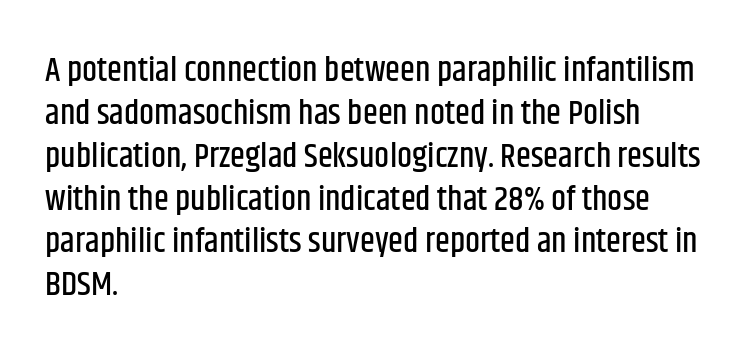
Q: Is the text italic (slanted)? A: No, it is upright.
Q: Is the typeface a serif or a sans-serif typeface? A: Sans-serif.
Q: Is the text underlined? A: No.
Q: How is the paragraph aligned? A: Left-aligned.
Q: Is the spacing between letters normal or unusually wide? A: Normal.
Q: Is the spacing between lines tight, normal or loose? A: Normal.
Q: Width (condensed, normal, or wide)? A: Condensed.
Q: Stroke contrast? A: Low.
Q: x-height? A: Large.
Q: Monospaced? A: No.
